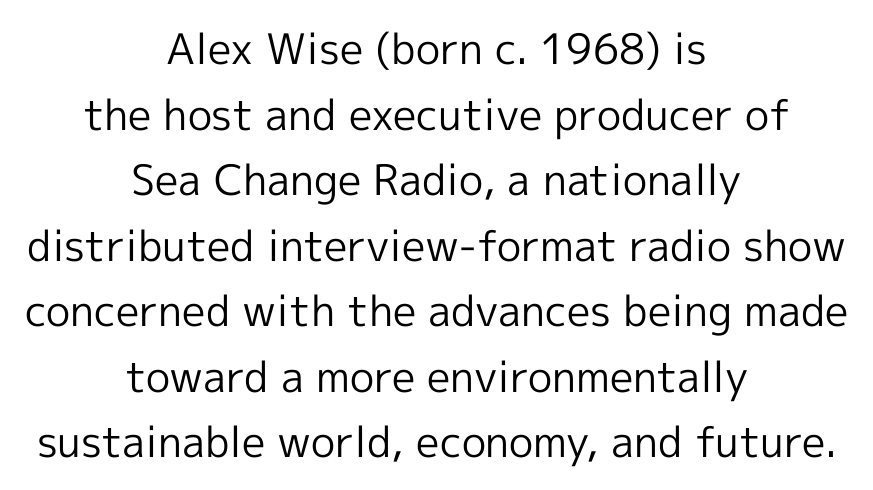
Q: Is the text bold? A: No.
Q: Is the text italic (slanted)? A: No, it is upright.
Q: Is the typeface a serif or a sans-serif typeface? A: Sans-serif.
Q: Is the text underlined? A: No.
Q: How is the paragraph aligned? A: Centered.
Q: Is the spacing between letters normal or unusually wide? A: Normal.
Q: Is the spacing between lines tight, normal or loose? A: Normal.
Q: Width (condensed, normal, or wide)? A: Normal.
Q: x-height? A: Medium.
Q: Monospaced? A: No.
